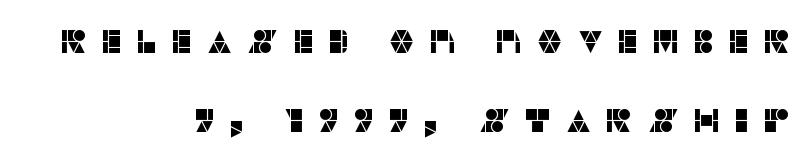
The image shows 33 px sans-serif type, upright; set right-aligned, loose line spacing (2.38x), unusually wide letter spacing (+0.4 em), not underlined; low stroke contrast and a large x-height.
